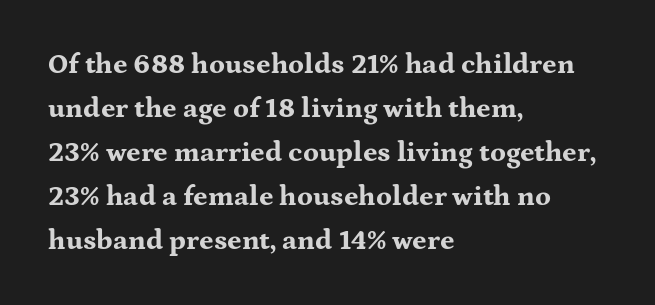
Q: Is the text bold? A: Yes.
Q: Is the text italic (slanted)? A: No, it is upright.
Q: Is the typeface a serif or a sans-serif typeface? A: Serif.
Q: Is the text underlined? A: No.
Q: How is the paragraph aligned? A: Left-aligned.
Q: Is the spacing between letters normal or unusually wide? A: Normal.
Q: Is the spacing between lines tight, normal or loose? A: Normal.
Q: Width (condensed, normal, or wide)? A: Wide.
Q: Stroke contrast? A: Medium.
Q: x-height? A: Medium.
Q: Monospaced? A: No.
